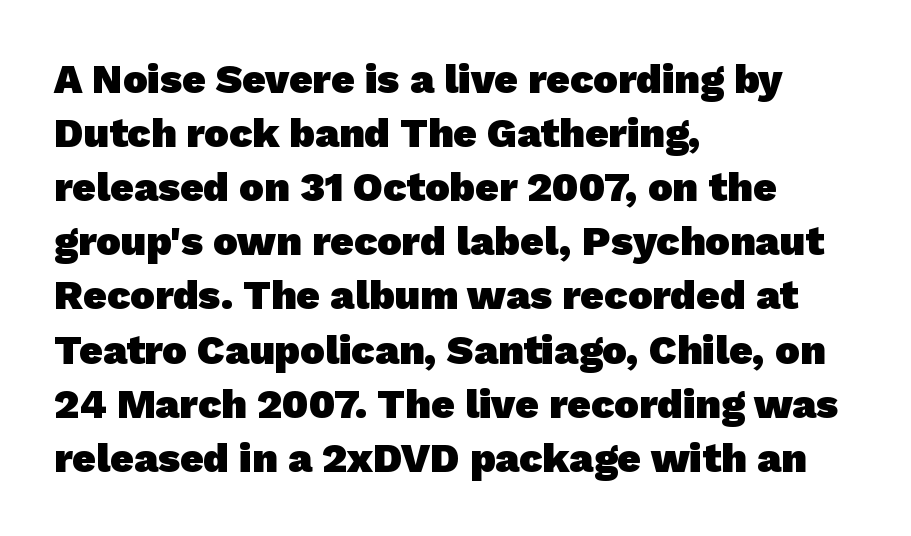
{"serif": "no", "bold": "yes", "weight": "heavy", "width": "normal", "stroke_contrast": "low", "x_height": "medium", "monospaced": "no", "underline": "no", "align": "left", "line_spacing": "normal", "line_spacing_ratio": 1.32, "letter_spacing": "normal", "letter_spacing_em": 0.0, "glyph_px": 41}
